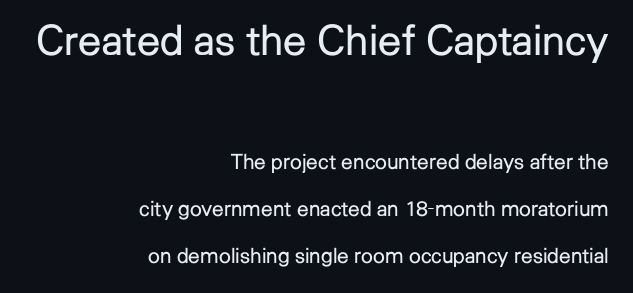
{"serif": "no", "italic": "no", "bold": "no", "weight": "regular", "width": "normal", "stroke_contrast": "low", "x_height": "medium", "monospaced": "no", "underline": "no", "align": "right", "line_spacing": "loose", "line_spacing_ratio": 2.26, "letter_spacing": "normal", "letter_spacing_em": 0.0, "larger_block": "first", "size_ratio": 2.0, "glyph_px": 42}
